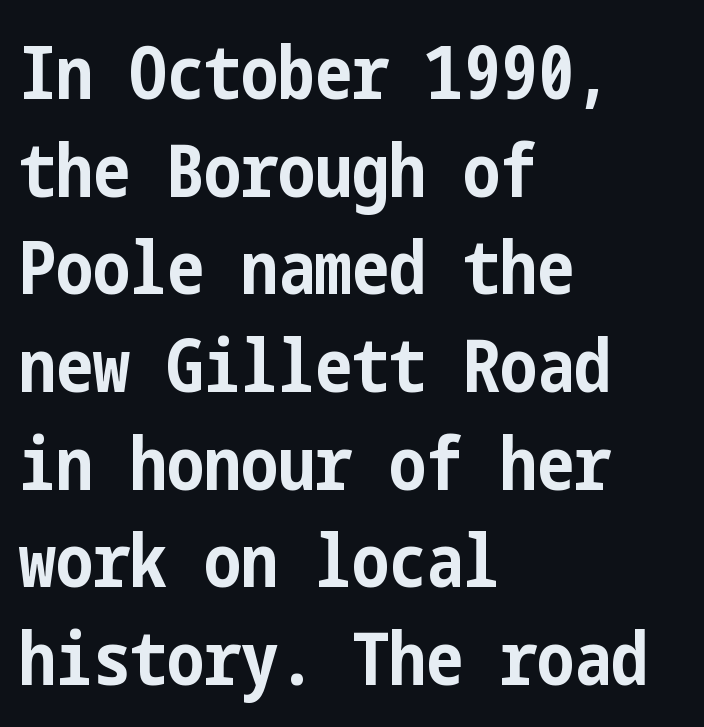
{"serif": "no", "italic": "no", "bold": "yes", "weight": "bold", "width": "condensed", "stroke_contrast": "low", "x_height": "medium", "underline": "no", "align": "left", "line_spacing": "normal", "line_spacing_ratio": 1.32, "letter_spacing": "normal", "letter_spacing_em": 0.0, "glyph_px": 74}
